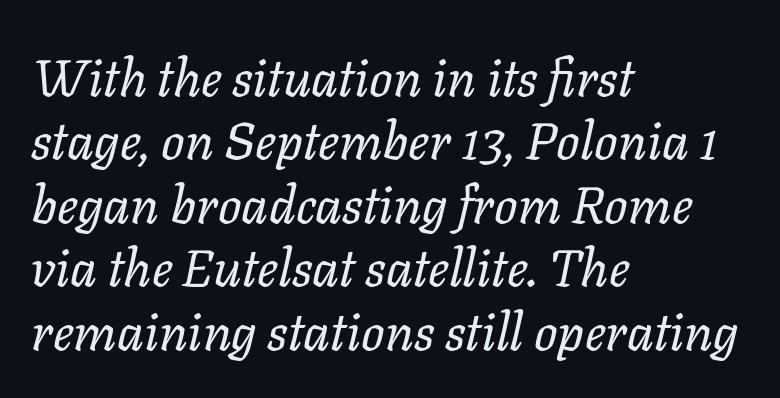
The image shows 52 px regular-weight type, italic (leaning right); set left-aligned, line spacing 1.22x, normal letter spacing, not underlined; low stroke contrast and a medium x-height.
